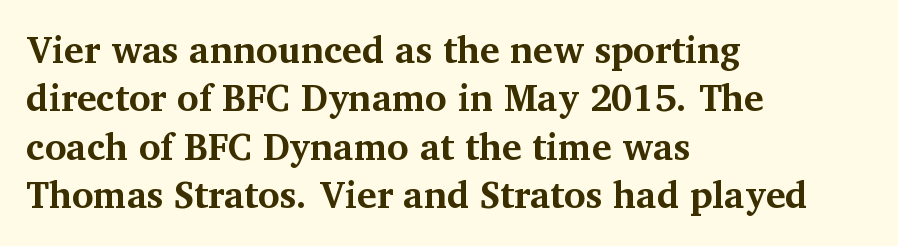
The image shows 37 px bold serif type, upright; set left-aligned, normal line spacing (1.31x), normal letter spacing, not underlined; medium stroke contrast and a medium x-height.
